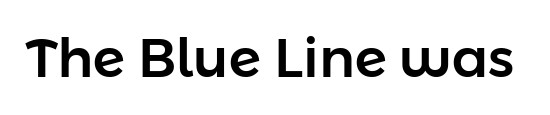
The image shows 54 px sans-serif type, upright; set normal letter spacing, not underlined; low stroke contrast and a medium x-height.
